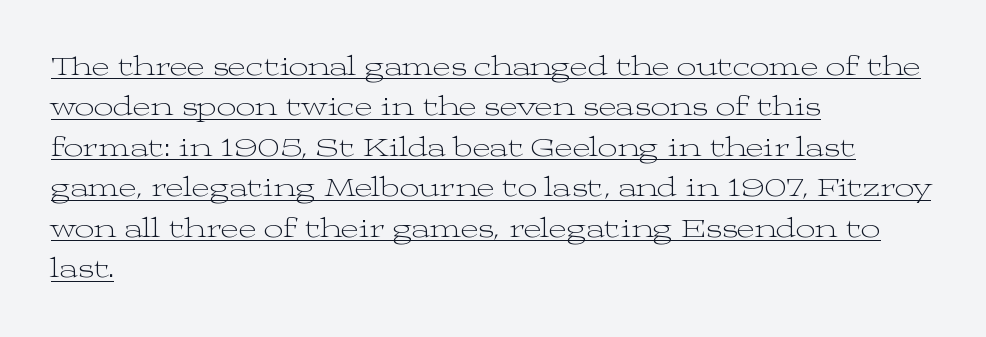
Q: Is the text bold? A: No.
Q: Is the text italic (slanted)? A: No, it is upright.
Q: Is the text underlined? A: Yes.
Q: How is the paragraph aligned? A: Left-aligned.
Q: Is the spacing between letters normal or unusually wide? A: Normal.
Q: Is the spacing between lines tight, normal or loose? A: Normal.
